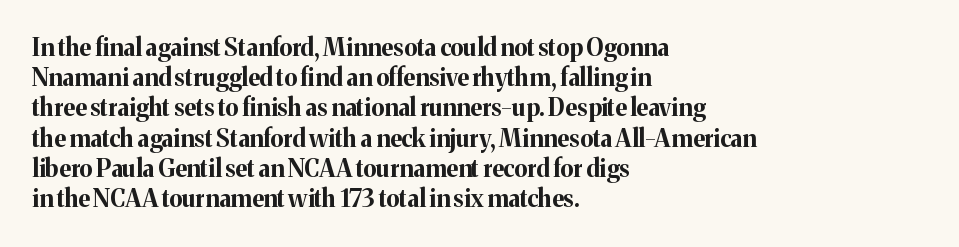
Q: Is the text bold? A: Yes.
Q: Is the text italic (slanted)? A: No, it is upright.
Q: Is the text underlined? A: No.
Q: How is the paragraph aligned? A: Left-aligned.
Q: Is the spacing between letters normal or unusually wide? A: Normal.
Q: Is the spacing between lines tight, normal or loose? A: Normal.
